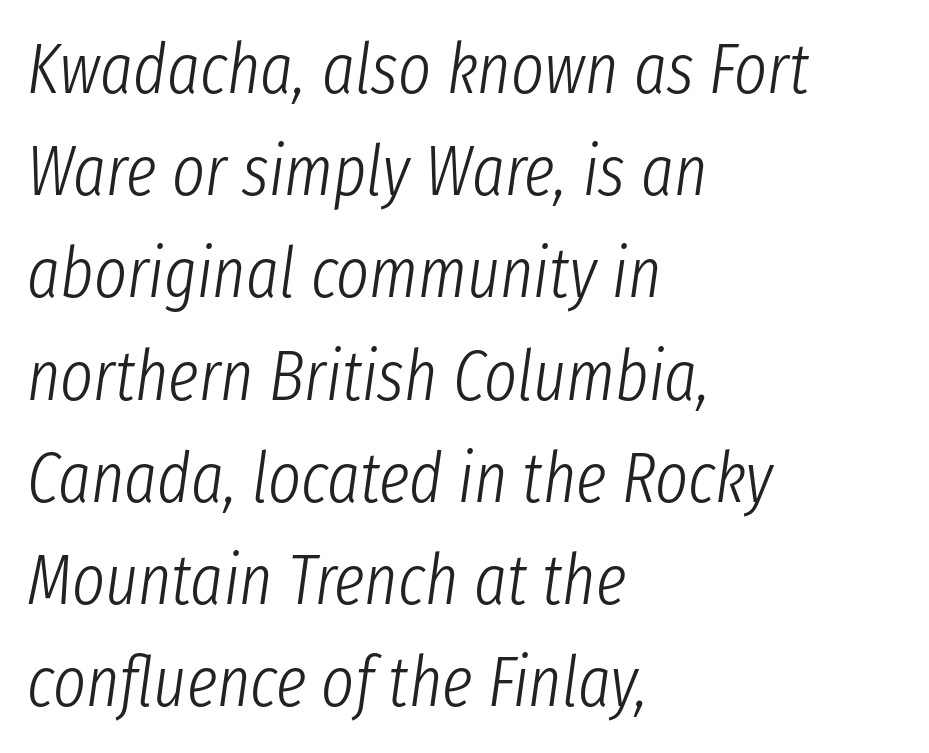
Q: Is the text bold? A: No.
Q: Is the text italic (slanted)? A: Yes, it leans right by about 8 degrees.
Q: Is the text underlined? A: No.
Q: How is the paragraph aligned? A: Left-aligned.
Q: Is the spacing between letters normal or unusually wide? A: Normal.
Q: Is the spacing between lines tight, normal or loose? A: Normal.
Q: Width (condensed, normal, or wide)? A: Condensed.
Q: Stroke contrast? A: Low.
Q: x-height? A: Medium.
Q: Monospaced? A: No.
